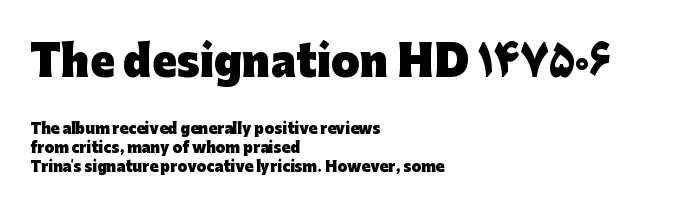
The image shows 41 px heavy sans-serif type, upright; set left-aligned, normal line spacing (1.35x), normal letter spacing, not underlined; the first (top) block is 2.93x larger; low stroke contrast and a medium x-height.
